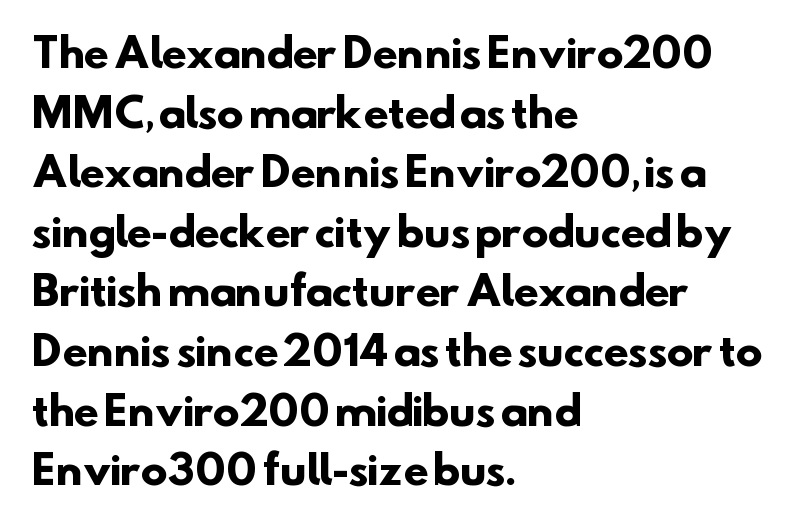
Q: Is the text bold? A: Yes.
Q: Is the typeface a serif or a sans-serif typeface? A: Sans-serif.
Q: Is the text underlined? A: No.
Q: How is the paragraph aligned? A: Left-aligned.
Q: Is the spacing between letters normal or unusually wide? A: Normal.
Q: Is the spacing between lines tight, normal or loose? A: Normal.
Q: Width (condensed, normal, or wide)? A: Normal.
Q: Stroke contrast? A: Low.
Q: x-height? A: Small.
Q: Monospaced? A: No.
